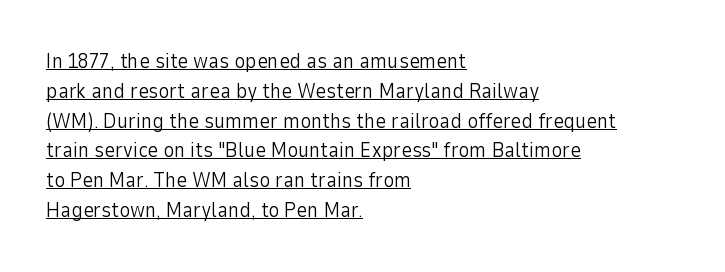
A rule runs beneath these lines of type. When letters stand straight like this, we call the style roman or upright. Tracking value appears to be zero — textbook default spacing. These lines sit exactly where default settings would place them. Nothing heavy about these letters — not bold at all. Compared with a centered layout, this one pins lines to the left instead.
